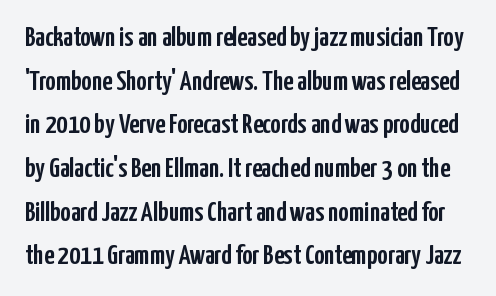
{"serif": "no", "italic": "no", "width": "condensed", "stroke_contrast": "low", "x_height": "medium", "monospaced": "no", "underline": "no", "line_spacing": "normal", "line_spacing_ratio": 1.56, "letter_spacing": "normal", "letter_spacing_em": 0.0, "glyph_px": 28}
